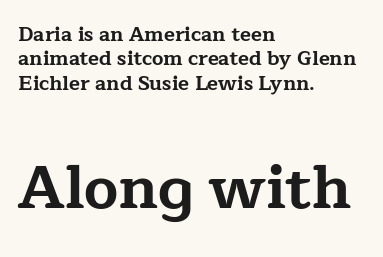
{"serif": "yes", "italic": "no", "bold": "yes", "weight": "bold", "width": "wide", "stroke_contrast": "low", "x_height": "medium", "monospaced": "no", "underline": "no", "align": "left", "line_spacing_ratio": 1.22, "letter_spacing": "normal", "letter_spacing_em": 0.0, "larger_block": "second", "size_ratio": 3.0, "glyph_px": 60}
